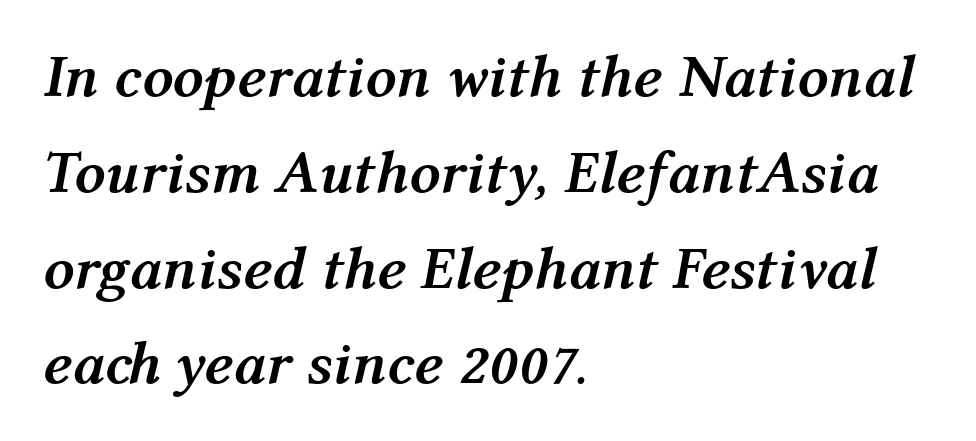
The image shows 61 px semibold type, italic (leaning right); set left-aligned, normal line spacing (1.57x), normal letter spacing, not underlined; medium stroke contrast and a medium x-height.
